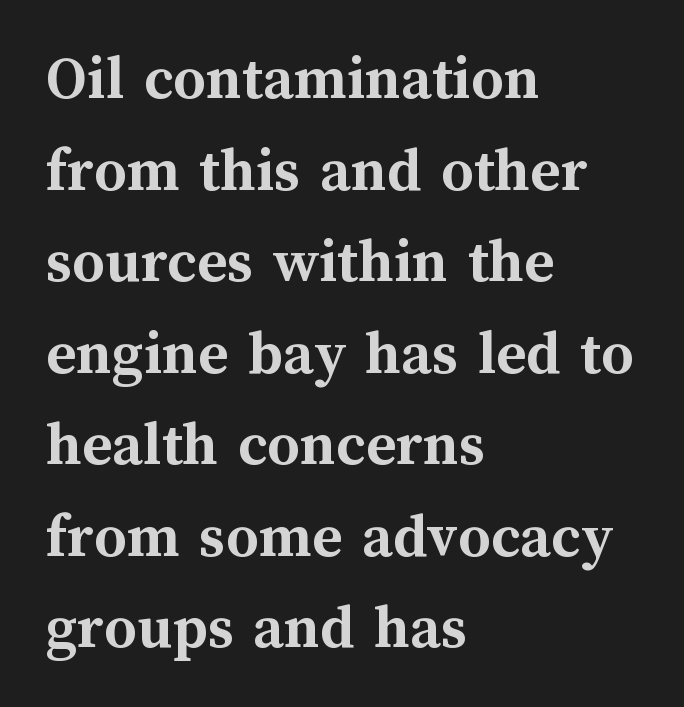
The image shows 64 px semibold type, upright; set left-aligned, normal line spacing (1.43x), normal letter spacing, not underlined; medium stroke contrast and a medium x-height.
